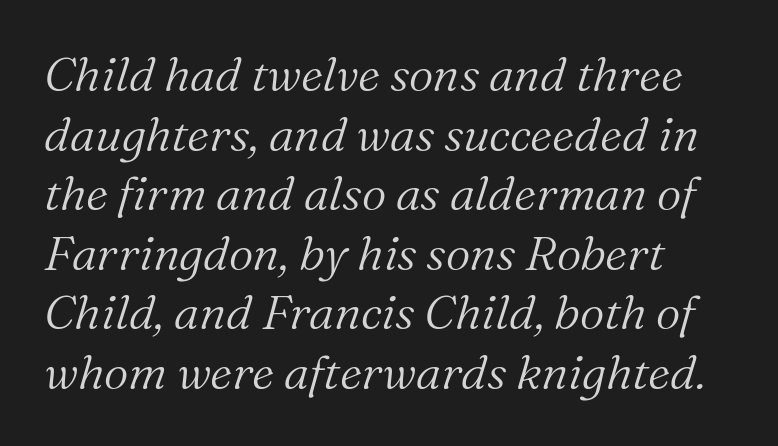
{"serif": "yes", "italic": "yes", "lean": "right", "slant_degrees": 16, "bold": "no", "weight": "light", "width": "normal", "stroke_contrast": "medium", "x_height": "medium", "monospaced": "no", "underline": "no", "align": "left", "line_spacing_ratio": 1.24, "letter_spacing": "normal", "letter_spacing_em": 0.0, "glyph_px": 48}
